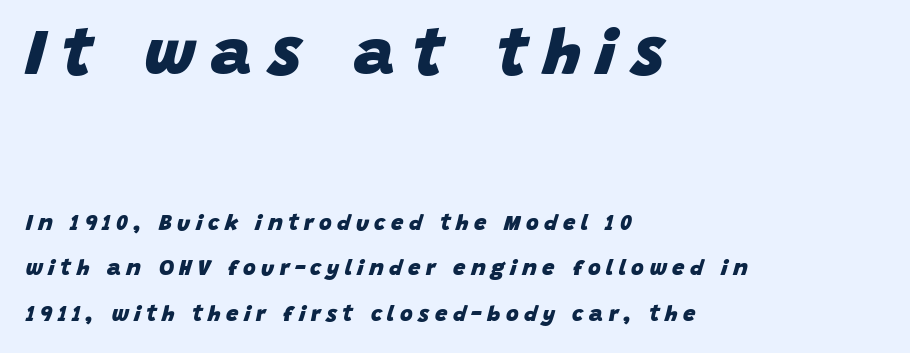
Q: Is the text bold? A: Yes.
Q: Is the text italic (slanted)? A: Yes, it leans right by about 15 degrees.
Q: Is the text underlined? A: No.
Q: How is the paragraph aligned? A: Left-aligned.
Q: Is the spacing between letters normal or unusually wide? A: Unusually wide.
Q: Is the spacing between lines tight, normal or loose? A: Loose.
Q: Which block of text is set in a larger size, the first (top) or the second (bottom)? A: The first (top) one.
Q: Width (condensed, normal, or wide)? A: Normal.
Q: Stroke contrast? A: Low.
Q: x-height? A: Large.
Q: Monospaced? A: No.
